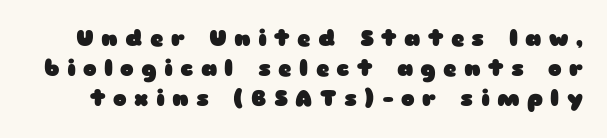
The image shows 23 px bold type, upright; set normal line spacing (1.31x), unusually wide letter spacing (+0.32 em), not underlined.
